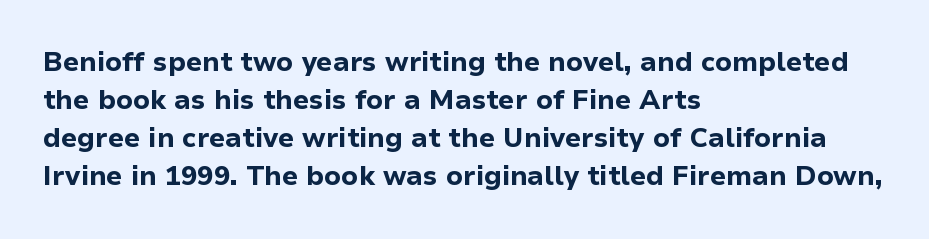
{"italic": "no", "bold": "yes", "underline": "no", "align": "left", "line_spacing": "normal", "line_spacing_ratio": 1.41, "letter_spacing": "normal", "letter_spacing_em": 0.0, "glyph_px": 27}
